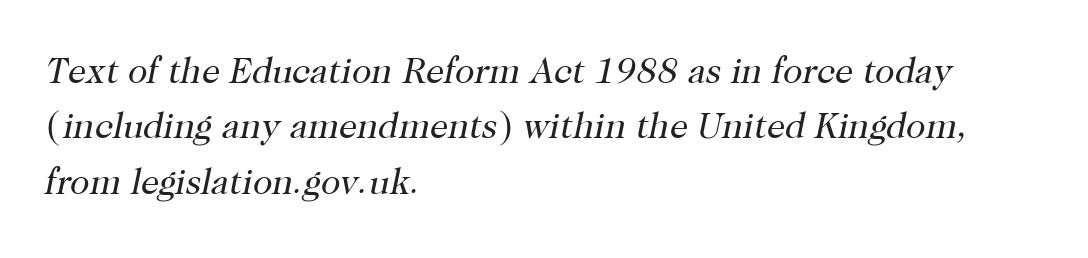
No extra ink here — the face is not bold. A classic flush-left, rag-right setting is used for this passage. The line-height multiplier appears to be the usual default. Only glyphs here, with clear space below each row. These lines keep a tight, regular rhythm from letter to letter.
